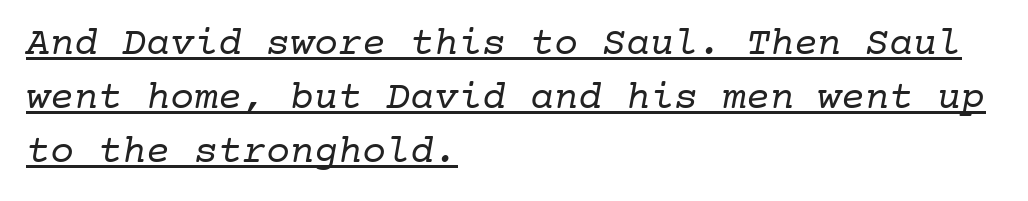
{"serif": "yes", "bold": "no", "weight": "regular", "width": "normal", "stroke_contrast": "low", "x_height": "medium", "monospaced": "yes", "underline": "yes", "align": "left", "line_spacing": "normal", "line_spacing_ratio": 1.35, "letter_spacing": "normal", "letter_spacing_em": 0.0, "glyph_px": 40}
